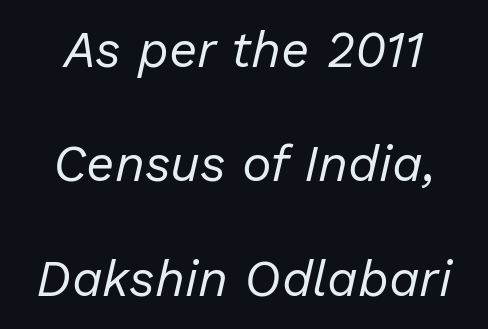
Q: Is the text bold? A: No.
Q: Is the text italic (slanted)? A: Yes, it leans right by about 13 degrees.
Q: Is the text underlined? A: No.
Q: Is the spacing between letters normal or unusually wide? A: Normal.
Q: Is the spacing between lines tight, normal or loose? A: Loose.
Q: Width (condensed, normal, or wide)? A: Normal.
Q: Stroke contrast? A: Low.
Q: x-height? A: Medium.
Q: Monospaced? A: No.
